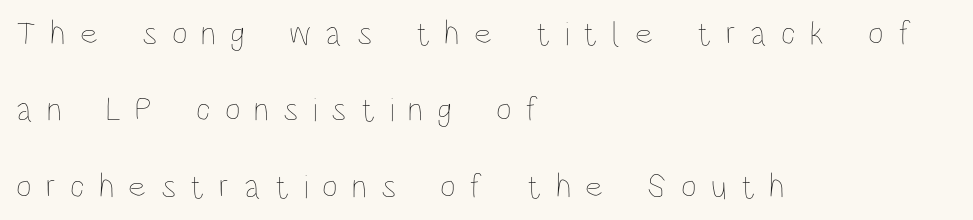
The image shows 34 px thin, condensed type, upright; set left-aligned, loose line spacing (2.25x), unusually wide letter spacing (+0.42 em), not underlined; low stroke contrast and a large x-height.
